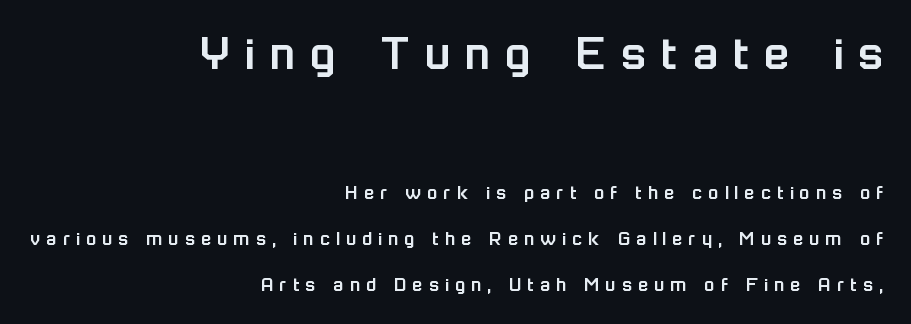
Tall strokes in this sample are plumb rather than angled. The letterforms stand isolated, each surrounded by extra space. Beneath every word, the page is bare. Serif or sans? Sans — the stroke terminals are bare.
